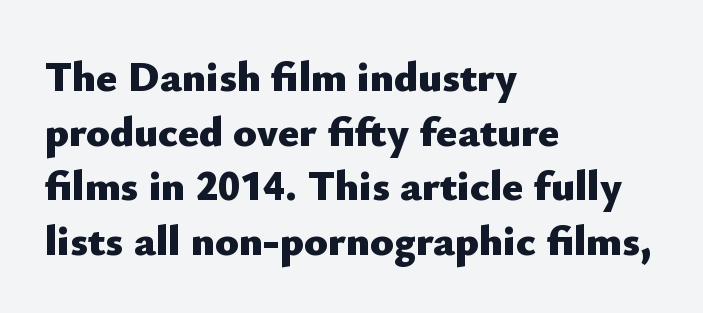
{"serif": "no", "italic": "no", "bold": "yes", "weight": "heavy", "width": "normal", "stroke_contrast": "low", "x_height": "small", "monospaced": "no", "underline": "no", "align": "left", "line_spacing": "normal", "line_spacing_ratio": 1.27, "letter_spacing": "normal", "letter_spacing_em": 0.0, "glyph_px": 43}
